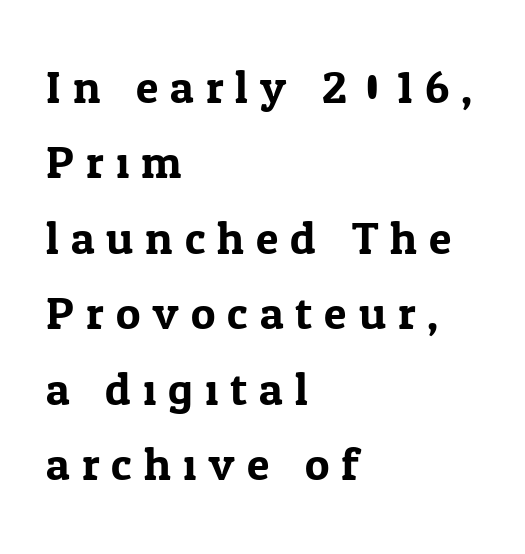
{"serif": "yes", "italic": "no", "width": "normal", "stroke_contrast": "low", "x_height": "medium", "monospaced": "no", "underline": "no", "align": "left", "line_spacing": "normal", "line_spacing_ratio": 1.64, "letter_spacing": "wide", "letter_spacing_em": 0.26, "glyph_px": 46}
